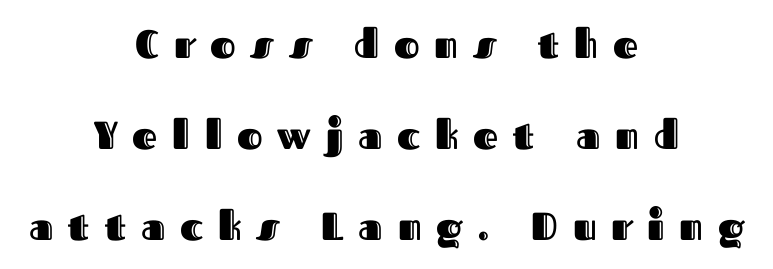
The image shows 39 px text type, upright; set centered, loose line spacing (2.33x), unusually wide letter spacing (+0.38 em), not underlined; a medium x-height.
